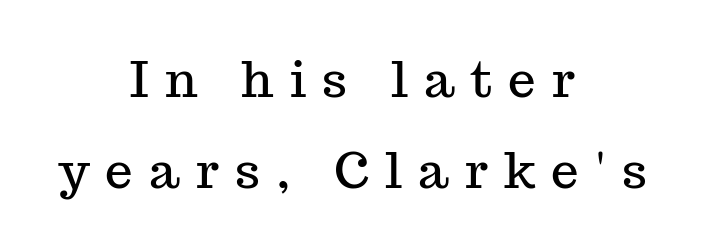
Proportional: the letters do not fall into vertical columns. Rule under the text: the space is simply empty. There is plenty of visible air inserted between adjacent glyphs. Tall strokes in this sample are plumb rather than angled. Horizontally, the lines are justified to the midpoint only. Font category for this specimen: serif.
